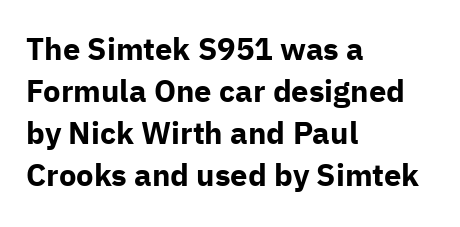
The area under the type is left untouched. Students, observe: this is what conventionally led text looks like. The letters advance in unequal steps, a hallmark of proportional type. Typesetter's note: full bold, strokes at maximum text heaviness. Nope, no serifs anywhere on these letters.
